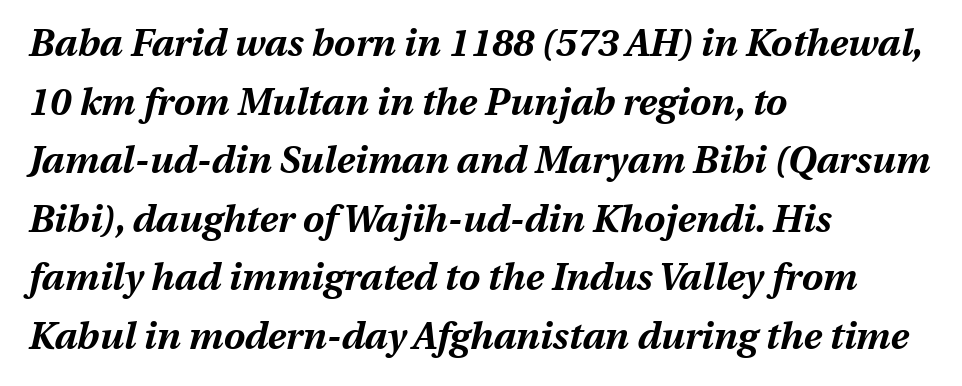
{"italic": "yes", "lean": "right", "slant_degrees": 13, "bold": "yes", "weight": "bold", "width": "normal", "stroke_contrast": "medium", "x_height": "medium", "monospaced": "no", "underline": "no", "align": "left", "line_spacing": "normal", "line_spacing_ratio": 1.54, "letter_spacing": "normal", "letter_spacing_em": 0.0, "glyph_px": 38}
